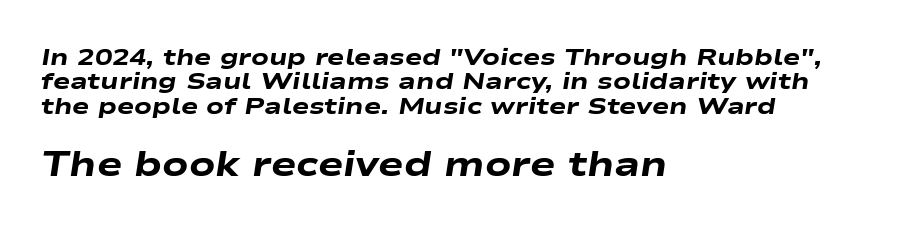
Q: Is the text bold? A: Yes.
Q: Is the text italic (slanted)? A: Yes, it leans right by about 9 degrees.
Q: Is the text underlined? A: No.
Q: How is the paragraph aligned? A: Left-aligned.
Q: Is the spacing between letters normal or unusually wide? A: Normal.
Q: Is the spacing between lines tight, normal or loose? A: Tight.
Q: Which block of text is set in a larger size, the first (top) or the second (bottom)? A: The second (bottom) one.
Q: Width (condensed, normal, or wide)? A: Wide.
Q: Stroke contrast? A: Low.
Q: x-height? A: Medium.
Q: Monospaced? A: No.
